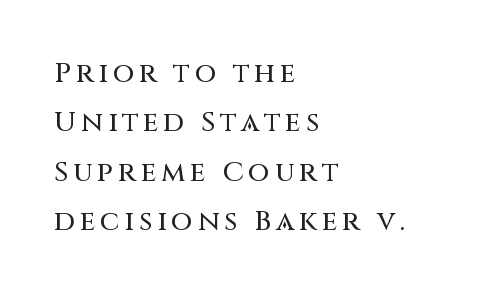
Q: Is the text italic (slanted)? A: No, it is upright.
Q: Is the typeface a serif or a sans-serif typeface? A: Sans-serif.
Q: Is the text underlined? A: No.
Q: How is the paragraph aligned? A: Left-aligned.
Q: Width (condensed, normal, or wide)? A: Normal.
Q: Stroke contrast? A: Medium.
Q: x-height? A: Large.
Q: Monospaced? A: No.
